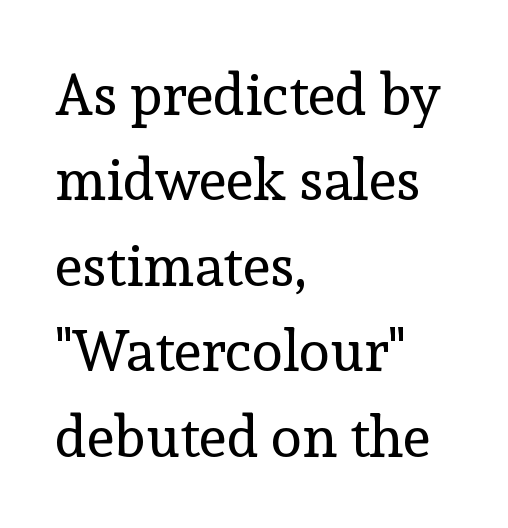
{"serif": "yes", "italic": "no", "bold": "no", "weight": "regular", "width": "normal", "x_height": "medium", "monospaced": "no", "underline": "no", "align": "left", "line_spacing": "normal", "line_spacing_ratio": 1.5, "letter_spacing": "normal", "letter_spacing_em": 0.0, "glyph_px": 57}
